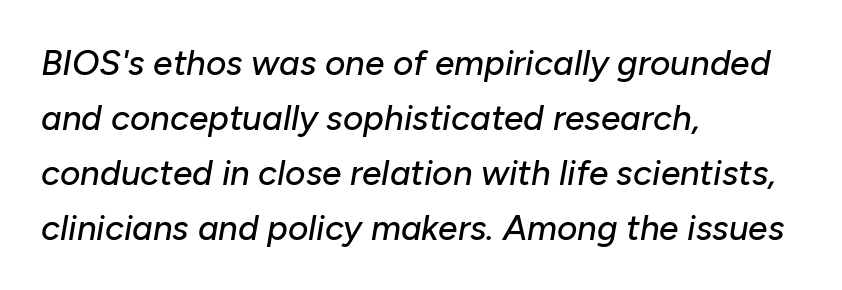
The image shows 35 px text type, italic (leaning right); set left-aligned, normal line spacing (1.57x), normal letter spacing, not underlined; low stroke contrast and a medium x-height.
